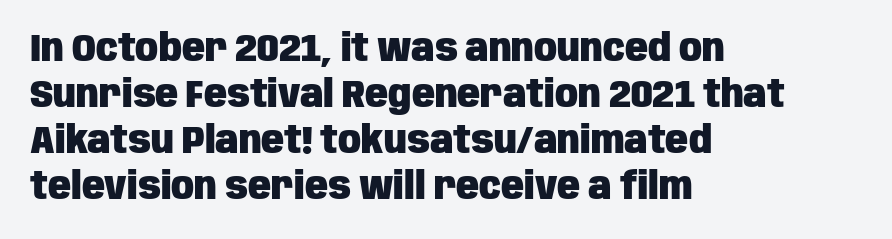
{"serif": "no", "italic": "no", "bold": "yes", "weight": "heavy", "width": "condensed", "stroke_contrast": "low", "x_height": "large", "monospaced": "no", "underline": "no", "align": "left", "line_spacing_ratio": 1.21, "letter_spacing": "normal", "letter_spacing_em": 0.0, "glyph_px": 38}
